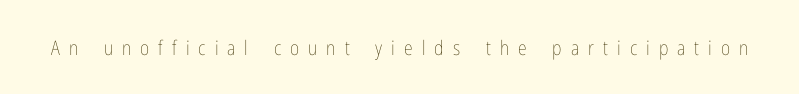
The passage shown is not underscored anywhere. A quiet, ordinary-to-light weight characterises the typeface. Vertical strokes here are truly vertical. The letters are spread apart with noticeably loose tracking.
